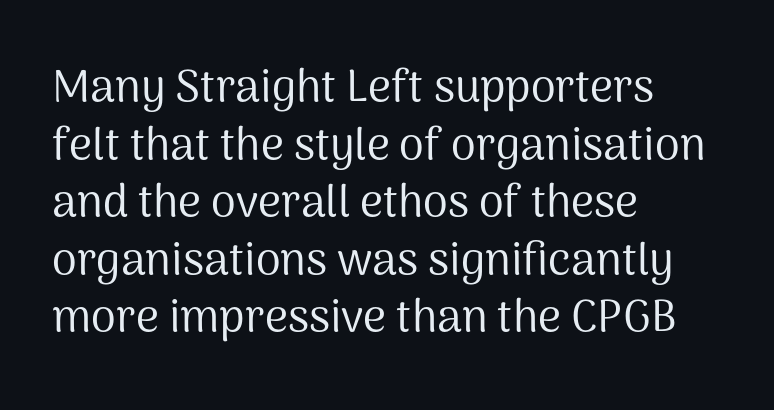
{"serif": "no", "italic": "no", "bold": "no", "weight": "regular", "width": "normal", "stroke_contrast": "medium", "x_height": "medium", "monospaced": "no", "underline": "no", "align": "left", "line_spacing": "normal", "line_spacing_ratio": 1.28, "letter_spacing": "normal", "letter_spacing_em": 0.0, "glyph_px": 45}
